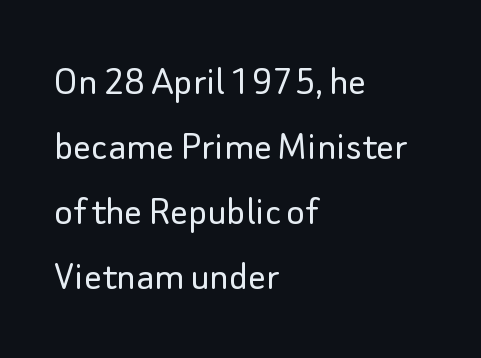
The type sits square on the baseline with zero lean. The lines are quadded left. Nobody touched the tracking dial on this one. The characters are drawn with everyday or finer stroke widths.
